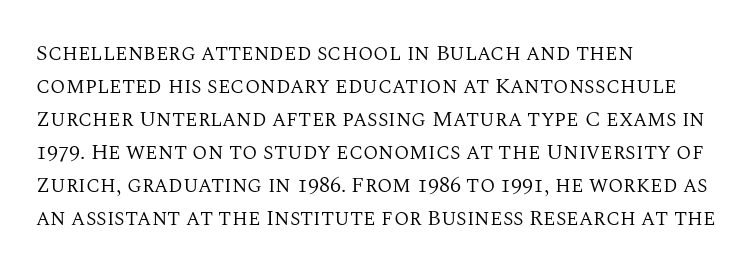
The image shows 22 px text type, upright; set left-aligned, normal line spacing (1.5x), normal letter spacing, not underlined.
